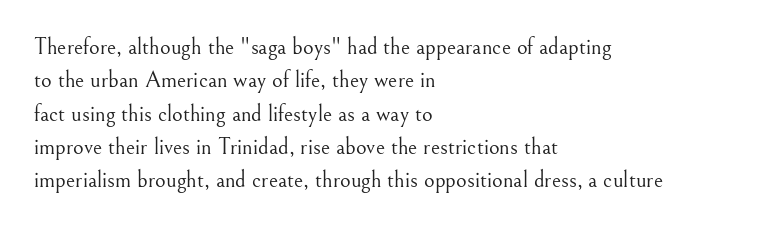
Q: Is the text bold? A: No.
Q: Is the text italic (slanted)? A: No, it is upright.
Q: Is the text underlined? A: No.
Q: How is the paragraph aligned? A: Left-aligned.
Q: Is the spacing between letters normal or unusually wide? A: Normal.
Q: Is the spacing between lines tight, normal or loose? A: Normal.
